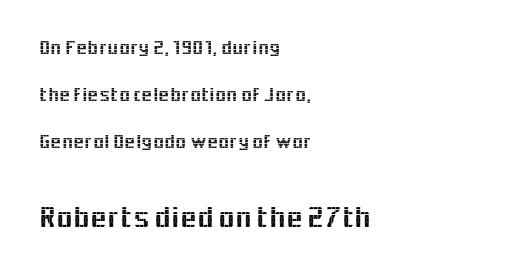
Glyph-to-glyph distance matches everyday printed text. Decoration check: the copy has no underline. Character size in the trailing block exceeds that of the leading block. The passage shown is typed in a proportional face where columns would drift. This is roman type, the default non-slanted kind. This rendering uses left alignment, leaving the right contour irregular.
